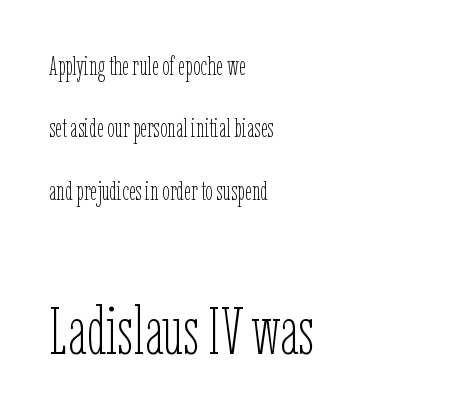
The image shows 67 px thin, condensed type, upright; set left-aligned, loose line spacing (2.31x), normal letter spacing, not underlined; the second (bottom) block is 2.48x larger; low stroke contrast and a medium x-height.
